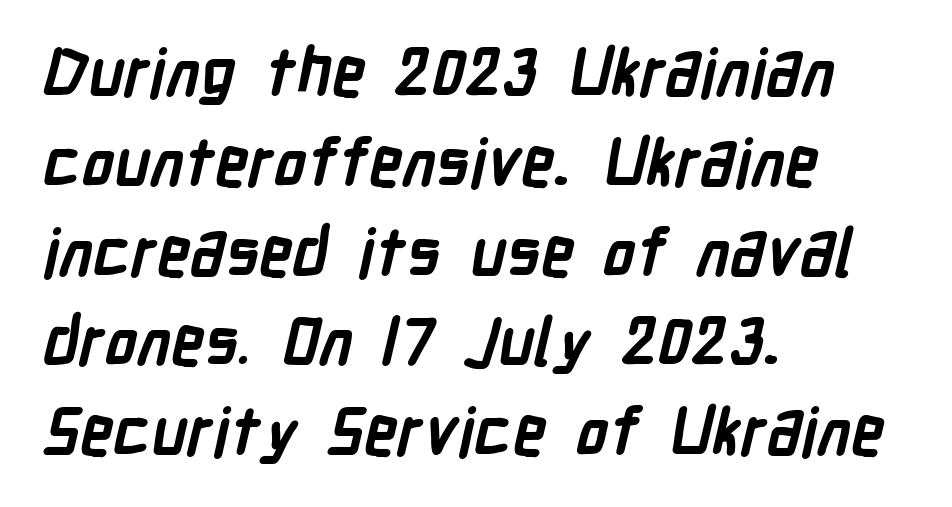
{"serif": "no", "bold": "yes", "weight": "semibold", "width": "condensed", "stroke_contrast": "low", "x_height": "medium", "monospaced": "no", "underline": "no", "align": "left", "line_spacing": "normal", "line_spacing_ratio": 1.36, "letter_spacing": "normal", "letter_spacing_em": 0.0, "glyph_px": 66}
